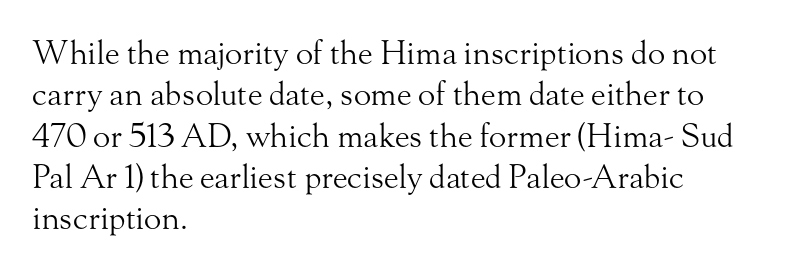
Decoration check: the copy has no underline. Varying glyph widths throughout — classic text-font behaviour. Reading down the column, the eye jumps a familiar distance to each next line. Tall strokes in this sample are plumb rather than angled.
